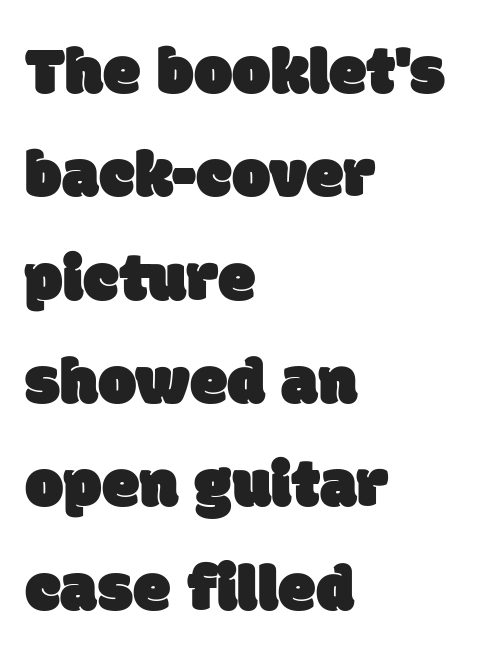
The image shows 68 px sans-serif type; set left-aligned, normal line spacing (1.52x), normal letter spacing, not underlined; low stroke contrast and a large x-height.
